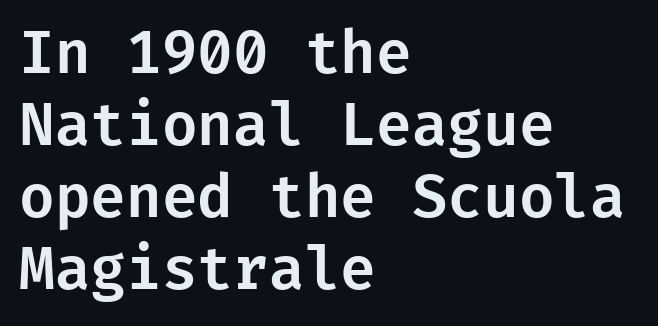
The image shows 58 px sans-serif type, upright; set left-aligned, line spacing 1.24x, normal letter spacing, not underlined; low stroke contrast and a medium x-height.
